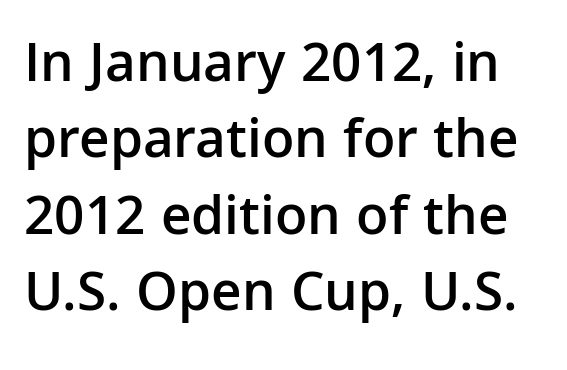
Q: Is the text bold? A: Semi-bold.
Q: Is the text italic (slanted)? A: No, it is upright.
Q: Is the typeface a serif or a sans-serif typeface? A: Sans-serif.
Q: Is the text underlined? A: No.
Q: Is the spacing between letters normal or unusually wide? A: Normal.
Q: Is the spacing between lines tight, normal or loose? A: Normal.
Q: Width (condensed, normal, or wide)? A: Normal.
Q: Stroke contrast? A: Low.
Q: x-height? A: Medium.
Q: Monospaced? A: No.
